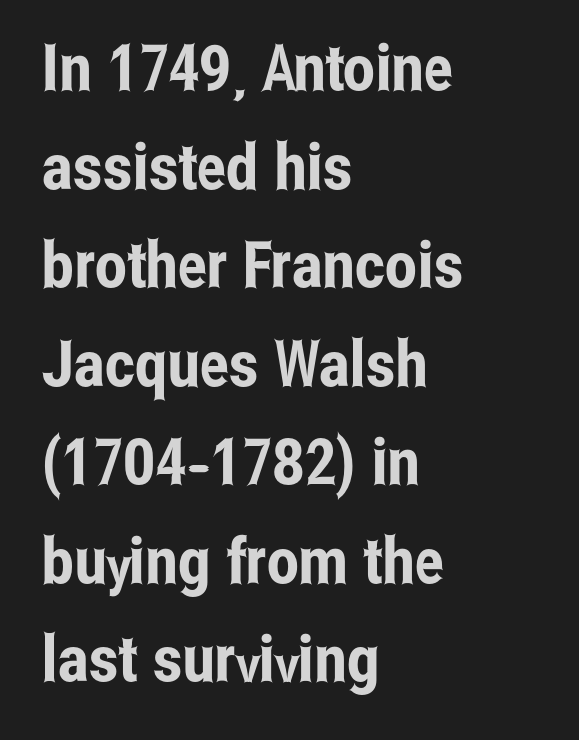
The image shows 64 px condensed sans-serif type, upright; set left-aligned, normal line spacing (1.54x), normal letter spacing, not underlined; low stroke contrast and a medium x-height.
